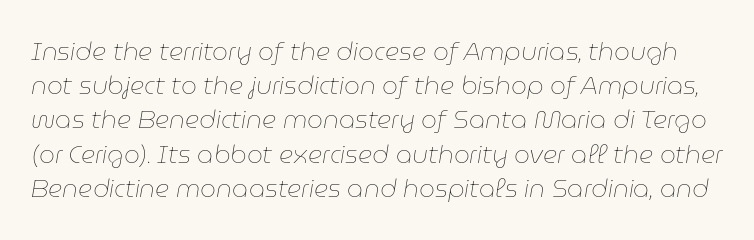
{"italic": "yes", "lean": "right", "slant_degrees": 9, "bold": "no", "underline": "no", "line_spacing": "normal", "line_spacing_ratio": 1.37, "letter_spacing": "normal", "letter_spacing_em": 0.0, "glyph_px": 25}
